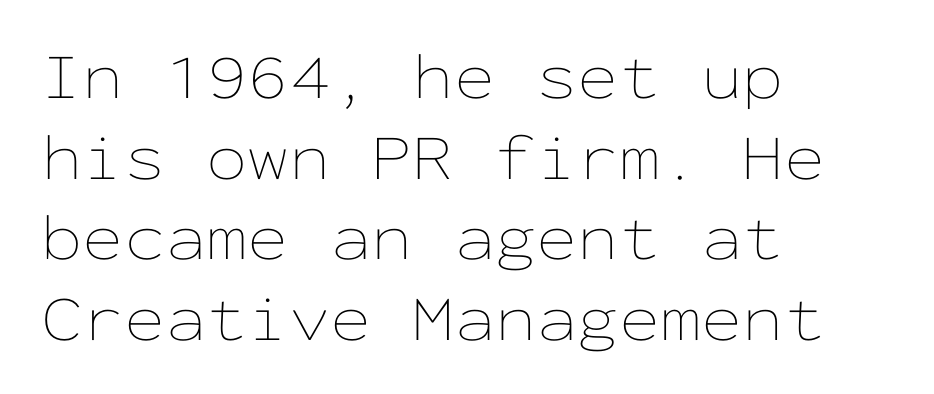
The image shows 66 px thin, wide type, upright, monospaced; set left-aligned, line spacing 1.22x, normal letter spacing, not underlined; low stroke contrast and a medium x-height.
